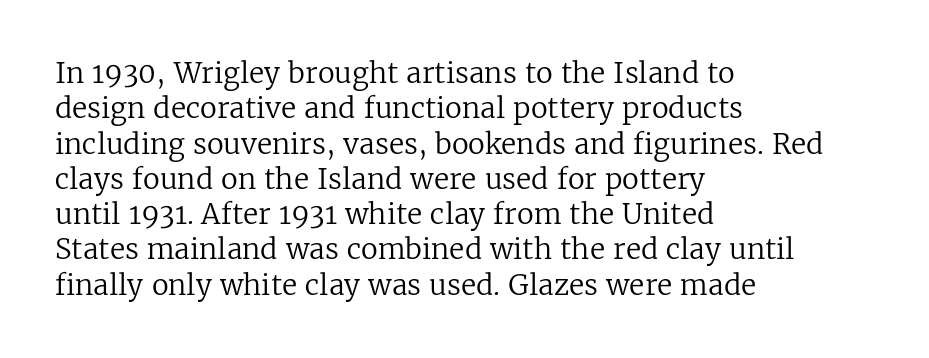
{"serif": "yes", "italic": "no", "bold": "no", "weight": "regular", "width": "normal", "stroke_contrast": "low", "x_height": "medium", "monospaced": "no", "underline": "no", "align": "left", "line_spacing": "normal", "line_spacing_ratio": 1.26, "letter_spacing": "normal", "letter_spacing_em": 0.0, "glyph_px": 28}
